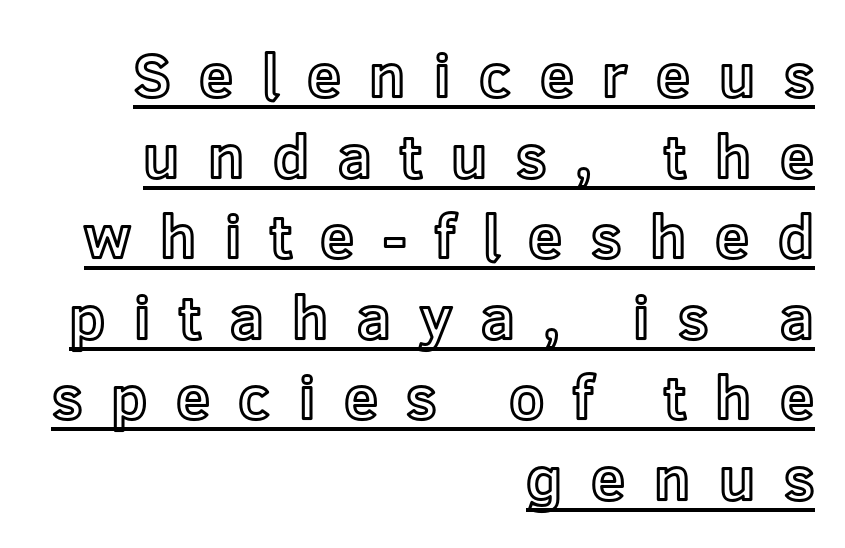
Q: Is the text italic (slanted)? A: No, it is upright.
Q: Is the text underlined? A: Yes.
Q: How is the paragraph aligned? A: Right-aligned.
Q: Is the spacing between letters normal or unusually wide? A: Unusually wide.
Q: Is the spacing between lines tight, normal or loose? A: Normal.
Q: Width (condensed, normal, or wide)? A: Normal.
Q: x-height? A: Medium.
Q: Monospaced? A: No.
